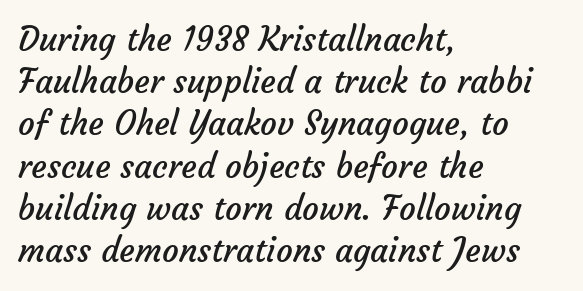
{"serif": "no", "bold": "no", "weight": "regular", "width": "normal", "stroke_contrast": "low", "x_height": "medium", "monospaced": "no", "underline": "no", "align": "left", "line_spacing": "normal", "line_spacing_ratio": 1.28, "letter_spacing": "normal", "letter_spacing_em": 0.0, "glyph_px": 33}
